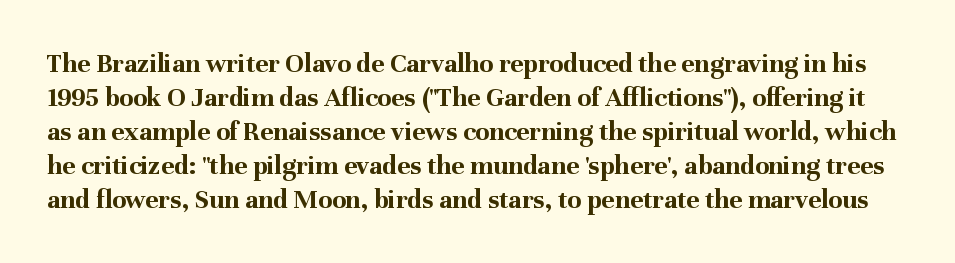
Q: Is the text bold? A: Yes.
Q: Is the text italic (slanted)? A: No, it is upright.
Q: Is the typeface a serif or a sans-serif typeface? A: Serif.
Q: Is the text underlined? A: No.
Q: Is the spacing between letters normal or unusually wide? A: Normal.
Q: Width (condensed, normal, or wide)? A: Normal.
Q: Stroke contrast? A: Medium.
Q: x-height? A: Medium.
Q: Monospaced? A: No.
